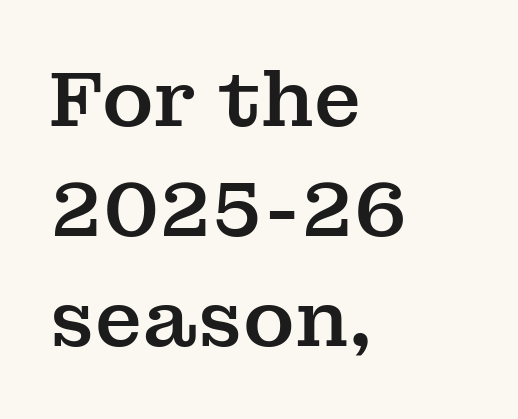
Q: Is the text italic (slanted)? A: No, it is upright.
Q: Is the typeface a serif or a sans-serif typeface? A: Serif.
Q: Is the text underlined? A: No.
Q: How is the paragraph aligned? A: Left-aligned.
Q: Is the spacing between letters normal or unusually wide? A: Normal.
Q: Is the spacing between lines tight, normal or loose? A: Normal.
Q: Width (condensed, normal, or wide)? A: Normal.
Q: Stroke contrast? A: Medium.
Q: x-height? A: Medium.
Q: Monospaced? A: No.
